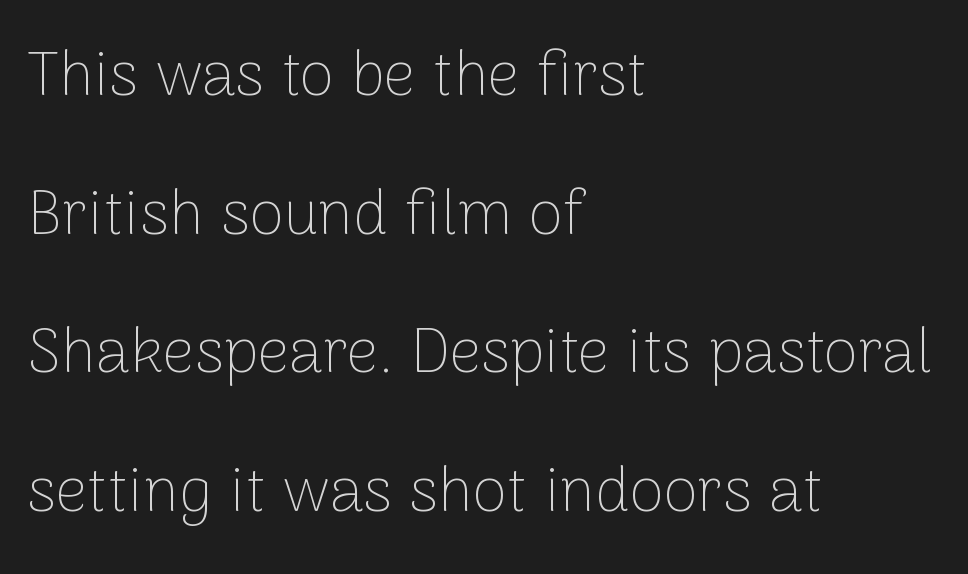
Q: Is the text bold? A: No.
Q: Is the text italic (slanted)? A: No, it is upright.
Q: Is the typeface a serif or a sans-serif typeface? A: Sans-serif.
Q: Is the text underlined? A: No.
Q: How is the paragraph aligned? A: Left-aligned.
Q: Is the spacing between letters normal or unusually wide? A: Normal.
Q: Is the spacing between lines tight, normal or loose? A: Loose.
Q: Width (condensed, normal, or wide)? A: Normal.
Q: Stroke contrast? A: Low.
Q: x-height? A: Medium.
Q: Monospaced? A: No.
